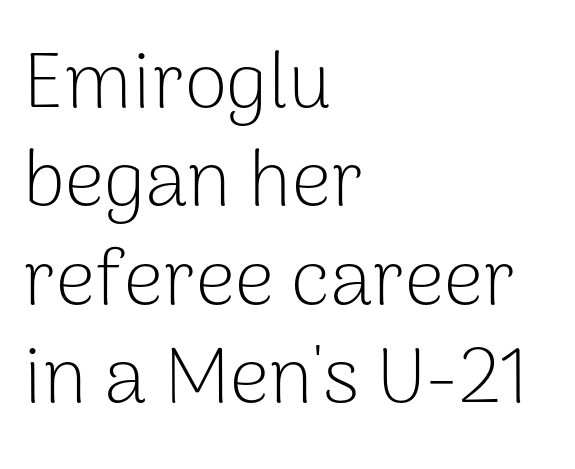
Horizontal bands of white between lines are of average thickness. The letters sit at their default tracking, neither squeezed nor spread. Stroke mass is kept to a normal reading level or below. Every character sits straight up, as roman type does. Proportional: the letters do not fall into vertical columns. The setting favours the left margin, as ordinary paragraphs usually do.
